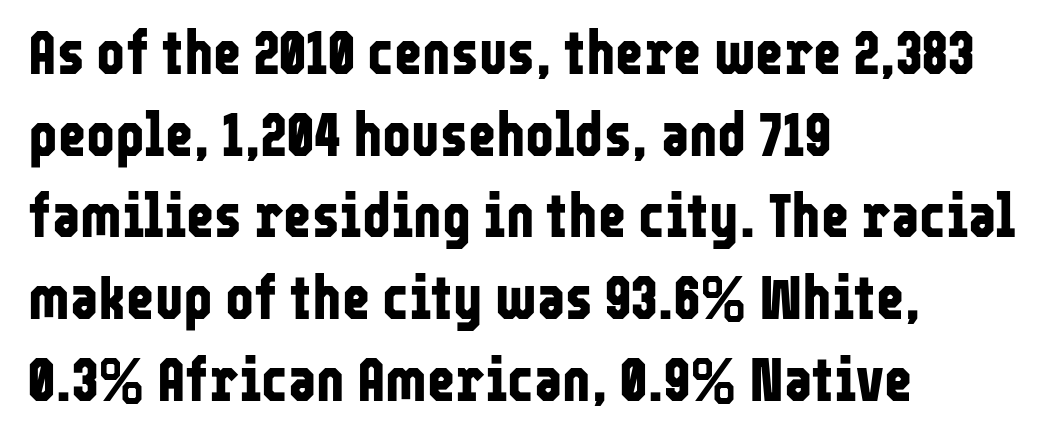
The passage shown is not underscored anywhere. Note the varied advance widths — an 'i' is clearly narrower than an 'm'. Does the weight exceed regular? Yes, all the way to bold. Every row of glyphs begins at an identical x-position on the left. Summary of vertical rhythm: regular, with standard interline spacing.
